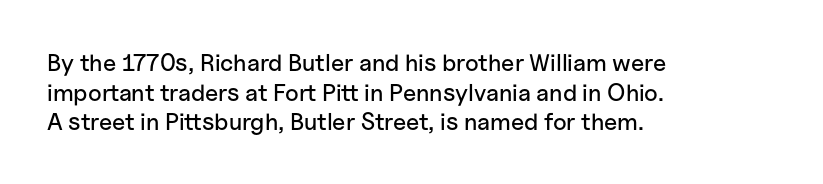
Q: Is the text italic (slanted)? A: No, it is upright.
Q: Is the text underlined? A: No.
Q: How is the paragraph aligned? A: Left-aligned.
Q: Is the spacing between letters normal or unusually wide? A: Normal.
